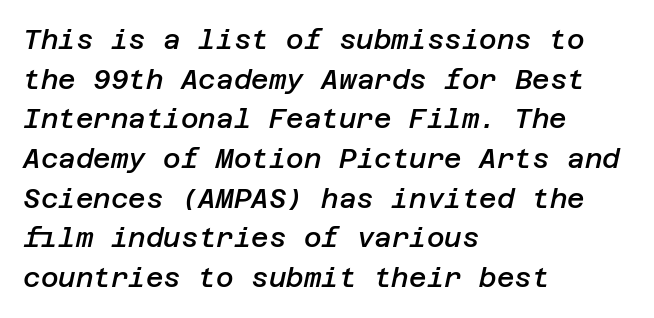
Strokes here are thickened, but only to semibold level. Left-aligned paragraph, ragged on the right. Rows of type keep a routine distance in the vertical direction. Every character sits at an angle, as italics do. Observe the ordinary spacing: letters are neighbours, not strangers.
